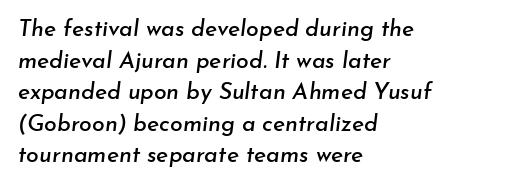
The image shows 23 px text type, italic (leaning right); set left-aligned, normal line spacing (1.37x), normal letter spacing, not underlined.
